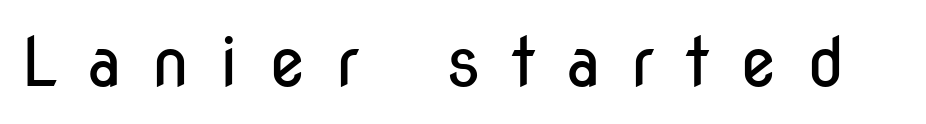
Q: Is the text bold? A: No.
Q: Is the text italic (slanted)? A: No, it is upright.
Q: Is the typeface a serif or a sans-serif typeface? A: Sans-serif.
Q: Is the text underlined? A: No.
Q: Is the spacing between letters normal or unusually wide? A: Unusually wide.
Q: Width (condensed, normal, or wide)? A: Condensed.
Q: Stroke contrast? A: Low.
Q: x-height? A: Medium.
Q: Monospaced? A: No.
